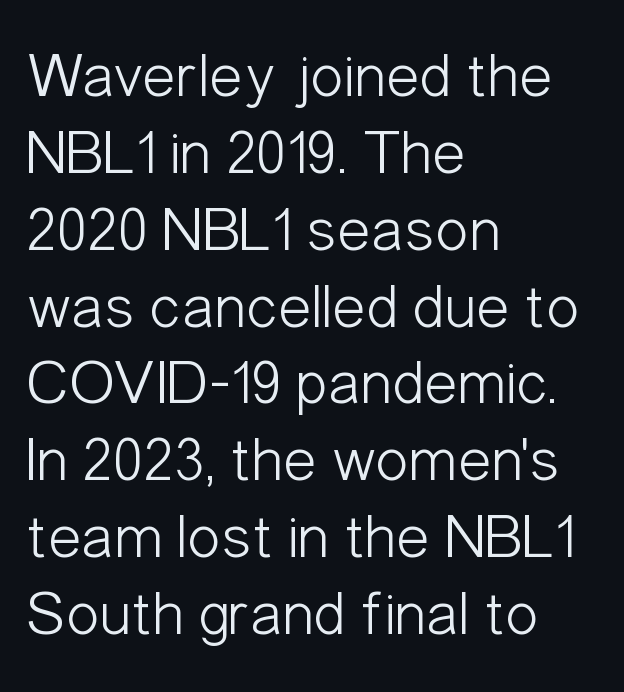
Q: Is the text bold? A: No.
Q: Is the text italic (slanted)? A: No, it is upright.
Q: Is the typeface a serif or a sans-serif typeface? A: Sans-serif.
Q: Is the text underlined? A: No.
Q: How is the paragraph aligned? A: Left-aligned.
Q: Is the spacing between letters normal or unusually wide? A: Normal.
Q: Width (condensed, normal, or wide)? A: Condensed.
Q: Stroke contrast? A: Low.
Q: x-height? A: Medium.
Q: Monospaced? A: No.
